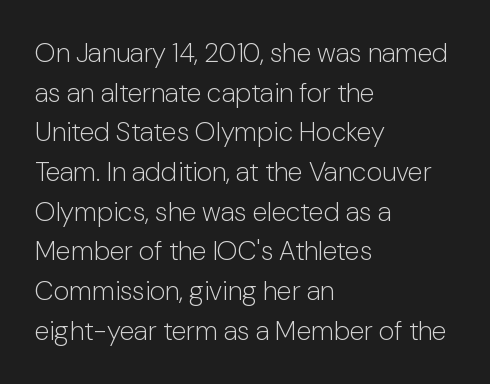
Notice how descenders clear the ascenders below comfortably — that's standard leading. Inter-character spacing is left at the font's built-in metrics. Bare-footed words on every line. The strokes are not fattened; the text isn't bold. A student would call this left alignment; a typographer would say flush left, rag right.
